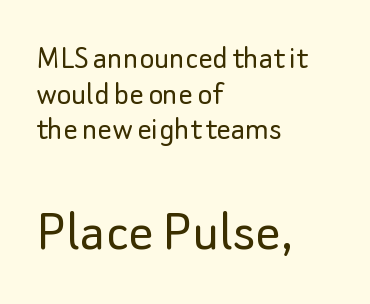
The image shows 62 px light sans-serif type, upright; set left-aligned, tight line spacing (1.02x), normal letter spacing, not underlined; the second (bottom) block is 1.77x larger; low stroke contrast and a small x-height.
